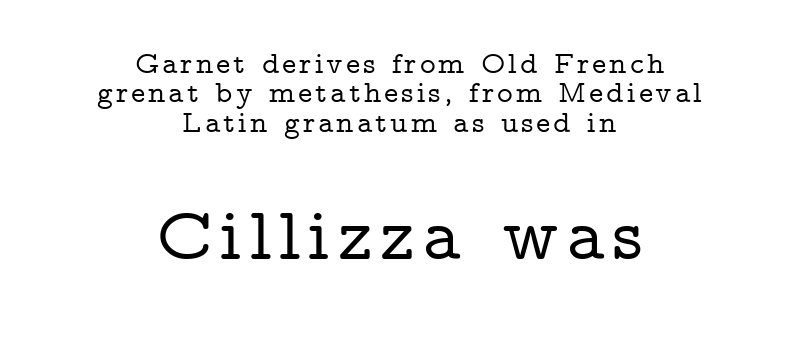
Each letter keeps its own natural width here, so spacing adapts to shape. The line-height multiplier appears low, near solid setting. This rendering uses center alignment, leaving both contours irregular but symmetric. Beneath every word, the page is bare.
